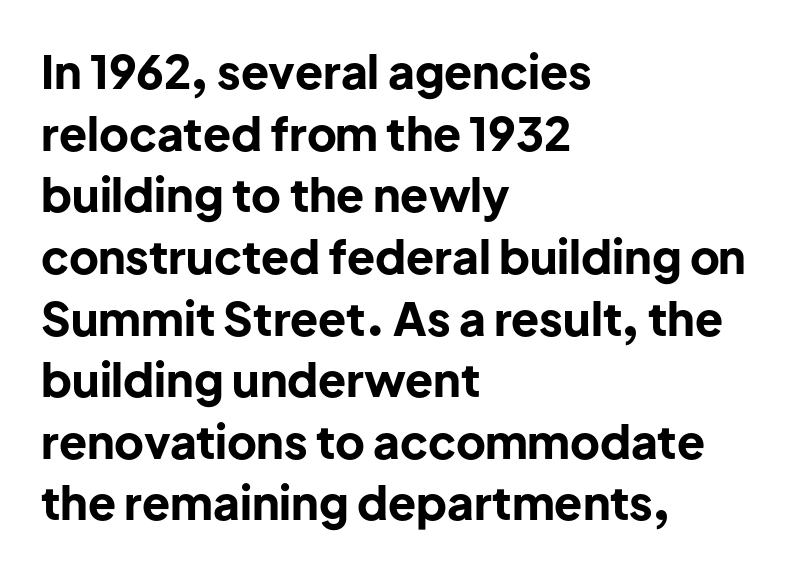
Quick note: underline off. This block has exactly the height ordinary leading produces. The font is running at its bold setting. Leftover space on each line is placed entirely after the last word. Proportional: the letters do not fall into vertical columns.
